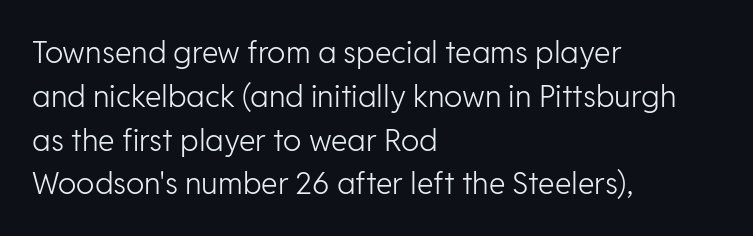
The letters stand upright; this is a roman face. The glyphs in this specimen are sans serif. Whoever set this chose a conventional vertical rhythm. Nothing unusual about the tracking: characters are spaced as the font intends. Alignment: flush left.
